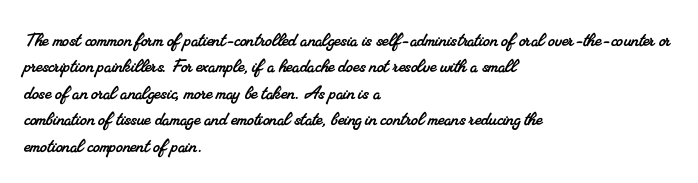
The image shows 22 px text type; set left-aligned, line spacing 1.2x, normal letter spacing, not underlined.
